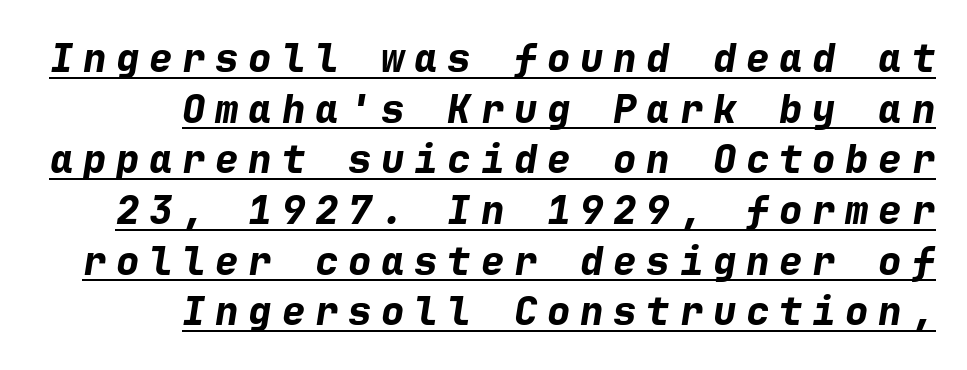
The image shows 39 px bold type, italic (leaning right), monospaced; set right-aligned, normal line spacing (1.3x), unusually wide letter spacing (+0.25 em), underlined; low stroke contrast and a medium x-height.
